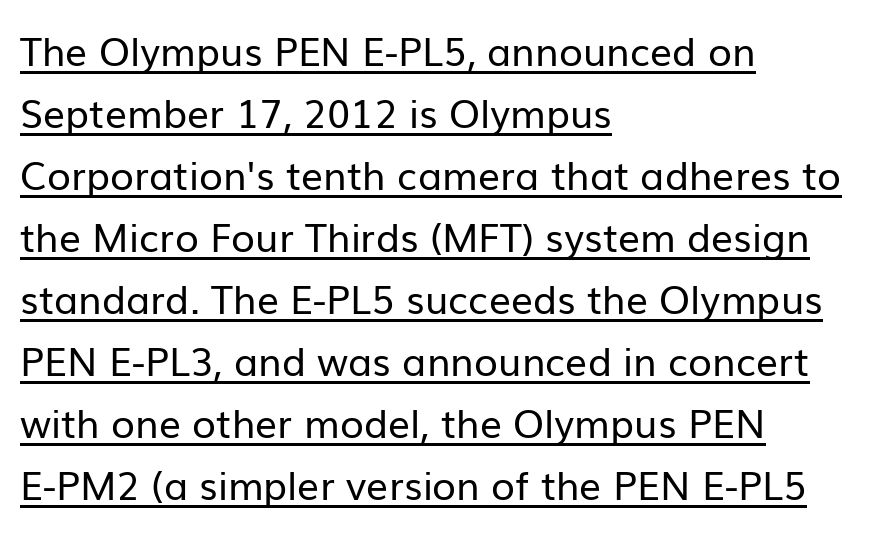
Q: Is the text bold? A: No.
Q: Is the text italic (slanted)? A: No, it is upright.
Q: Is the typeface a serif or a sans-serif typeface? A: Sans-serif.
Q: Is the text underlined? A: Yes.
Q: How is the paragraph aligned? A: Left-aligned.
Q: Is the spacing between letters normal or unusually wide? A: Normal.
Q: Is the spacing between lines tight, normal or loose? A: Normal.
Q: Width (condensed, normal, or wide)? A: Normal.
Q: Stroke contrast? A: Low.
Q: x-height? A: Medium.
Q: Monospaced? A: No.
